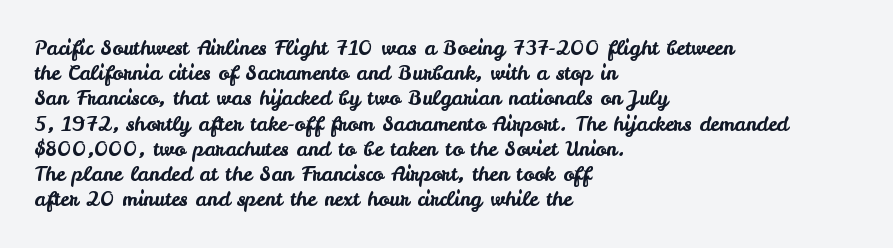
{"underline": "no", "align": "left", "line_spacing": "normal", "line_spacing_ratio": 1.26, "letter_spacing": "normal", "letter_spacing_em": 0.0, "glyph_px": 20}
